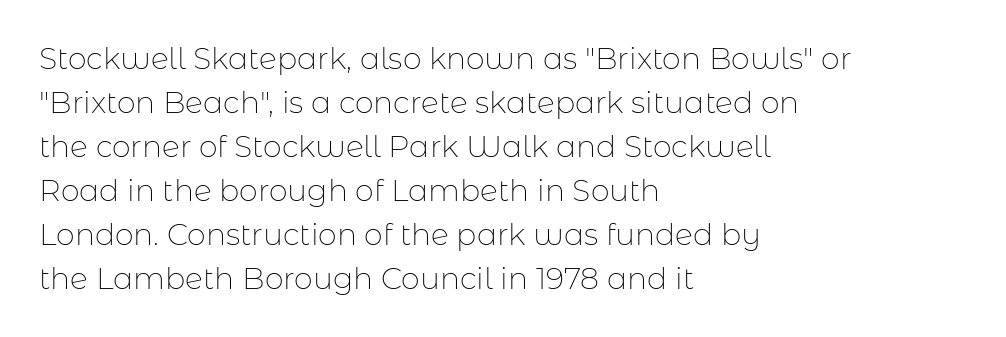
You could not count columns in this text — the font is proportionally spaced. Serifs: no, the terminals of the letterforms are clean. The rag falls on the right side of this text block. Unmarked baselines from the first word to the last. The typesetting does not lean heavy: it is not bold.
